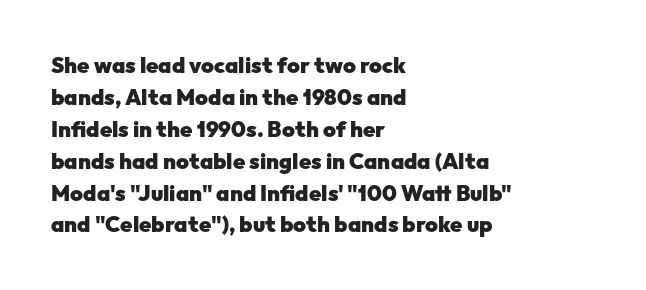
Students, observe: this is what conventionally led text looks like. Ascenders rise straight up at ninety degrees. Pretty heavy lettering here — definitely bold. The words here are not underlined.
